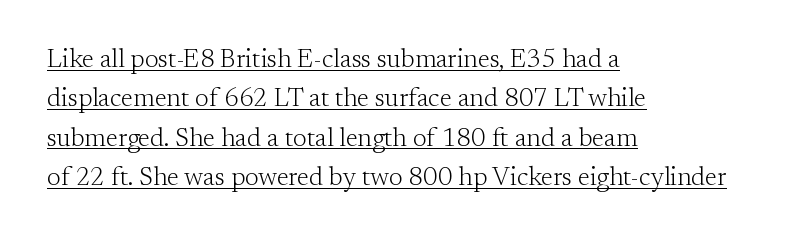
Q: Is the text bold? A: No.
Q: Is the text italic (slanted)? A: No, it is upright.
Q: Is the text underlined? A: Yes.
Q: How is the paragraph aligned? A: Left-aligned.
Q: Is the spacing between letters normal or unusually wide? A: Normal.
Q: Is the spacing between lines tight, normal or loose? A: Normal.
